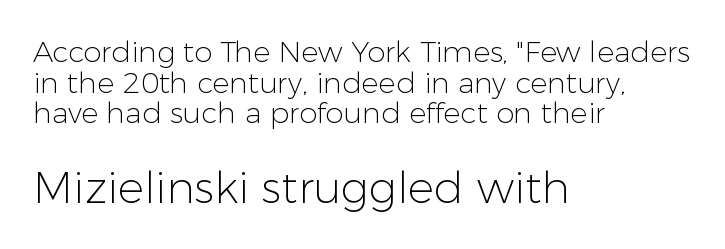
Q: Is the text bold? A: No.
Q: Is the text italic (slanted)? A: No, it is upright.
Q: Is the typeface a serif or a sans-serif typeface? A: Sans-serif.
Q: Is the text underlined? A: No.
Q: How is the paragraph aligned? A: Left-aligned.
Q: Is the spacing between letters normal or unusually wide? A: Normal.
Q: Is the spacing between lines tight, normal or loose? A: Tight.
Q: Which block of text is set in a larger size, the first (top) or the second (bottom)? A: The second (bottom) one.
Q: Width (condensed, normal, or wide)? A: Normal.
Q: Stroke contrast? A: Low.
Q: x-height? A: Medium.
Q: Monospaced? A: No.
